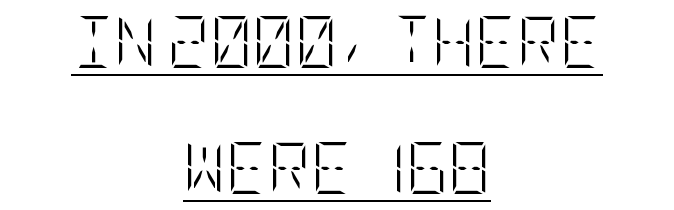
The image shows 52 px light, condensed type, upright; set centered, loose line spacing (2.42x), normal letter spacing, underlined; low stroke contrast and a large x-height.
